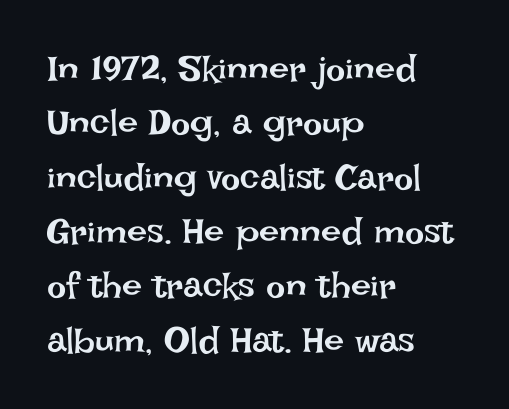
Caption: multi-line text, flush left, ragged right. Varying glyph widths throughout — classic text-font behaviour. The typography opts for an upright posture over an oblique one. Compared with typical paragraphs, the rows here are spaced about the same.
